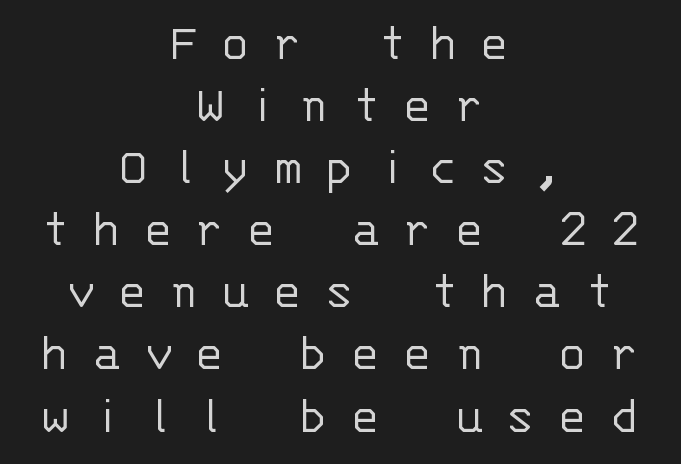
The image shows 54 px light sans-serif type, upright, monospaced; set centered, tight line spacing (1.15x), unusually wide letter spacing (+0.42 em), not underlined; low stroke contrast and a large x-height.
